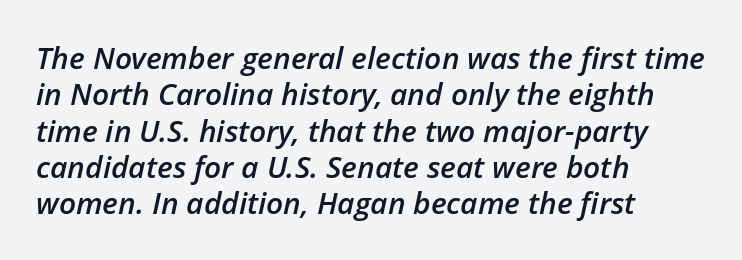
{"italic": "yes", "lean": "right", "slant_degrees": 12, "bold": "semi", "weight": "semibold", "width": "normal", "stroke_contrast": "low", "x_height": "medium", "monospaced": "no", "underline": "no", "align": "left", "line_spacing_ratio": 1.21, "letter_spacing": "normal", "letter_spacing_em": 0.0, "glyph_px": 30}
